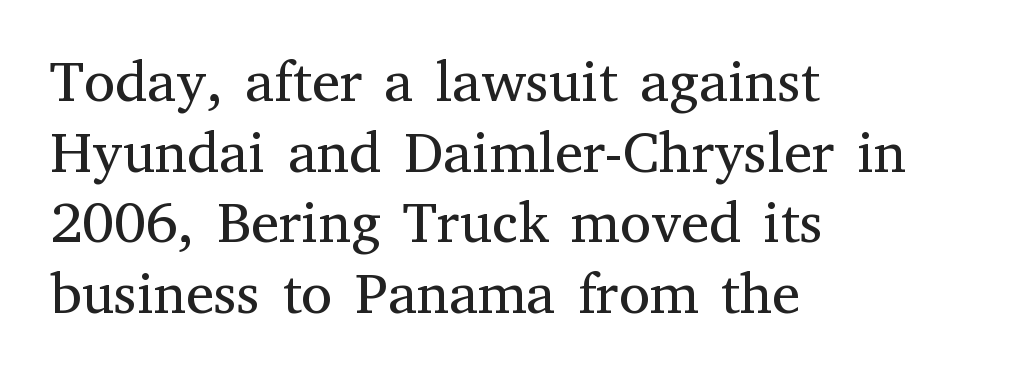
The image shows 57 px regular-weight serif type, upright; set left-aligned, line spacing 1.24x, normal letter spacing, not underlined; medium stroke contrast and a medium x-height.
